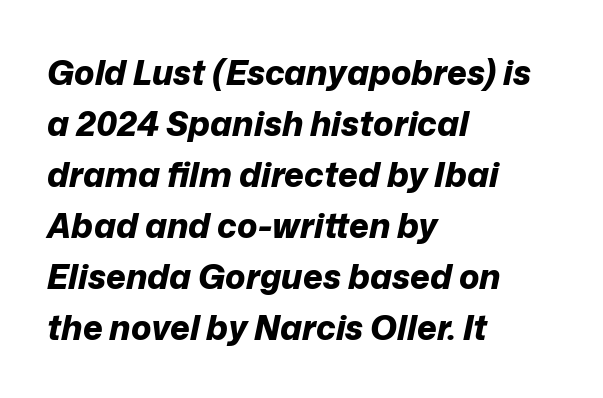
The image shows 34 px bold type, italic (leaning right); set left-aligned, normal line spacing (1.5x), normal letter spacing, not underlined; low stroke contrast and a medium x-height.
